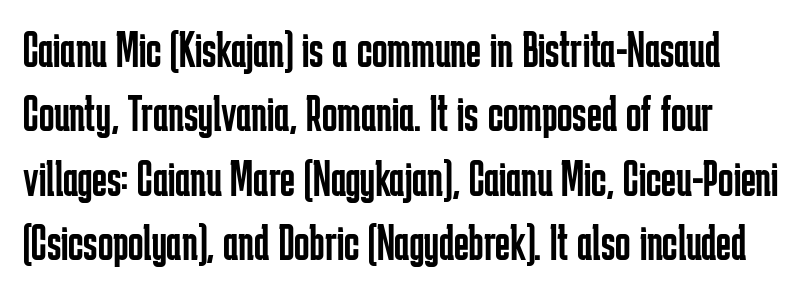
The image shows 51 px regular-weight, condensed sans-serif type, upright; set normal line spacing (1.26x), normal letter spacing, not underlined; low stroke contrast and a medium x-height.
